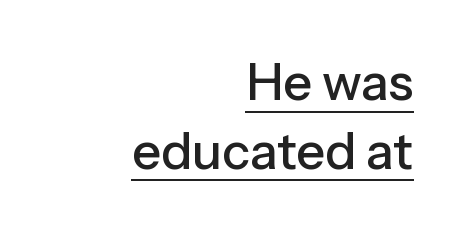
The image shows 51 px sans-serif type, upright; set right-aligned, normal line spacing (1.35x), normal letter spacing, underlined; low stroke contrast and a medium x-height.
